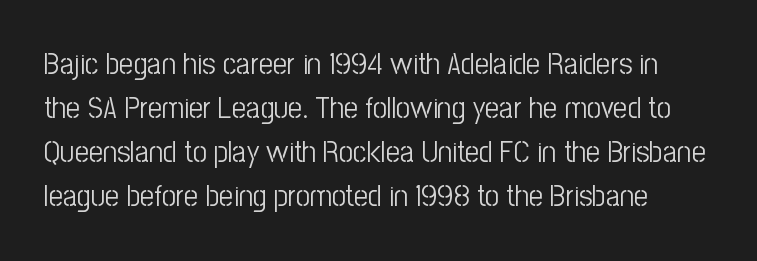
The image shows 31 px light, condensed sans-serif type, upright; set normal line spacing (1.42x), normal letter spacing, not underlined; low stroke contrast and a medium x-height.
